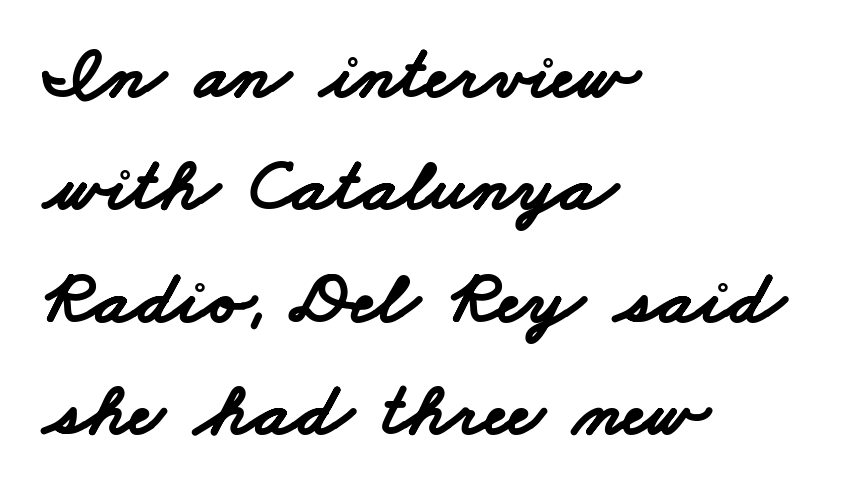
Q: Is the text bold? A: Yes.
Q: Is the typeface a serif or a sans-serif typeface? A: Sans-serif.
Q: Is the text underlined? A: No.
Q: How is the paragraph aligned? A: Left-aligned.
Q: Is the spacing between letters normal or unusually wide? A: Normal.
Q: Is the spacing between lines tight, normal or loose? A: Normal.
Q: Width (condensed, normal, or wide)? A: Wide.
Q: Stroke contrast? A: Low.
Q: x-height? A: Small.
Q: Monospaced? A: No.
